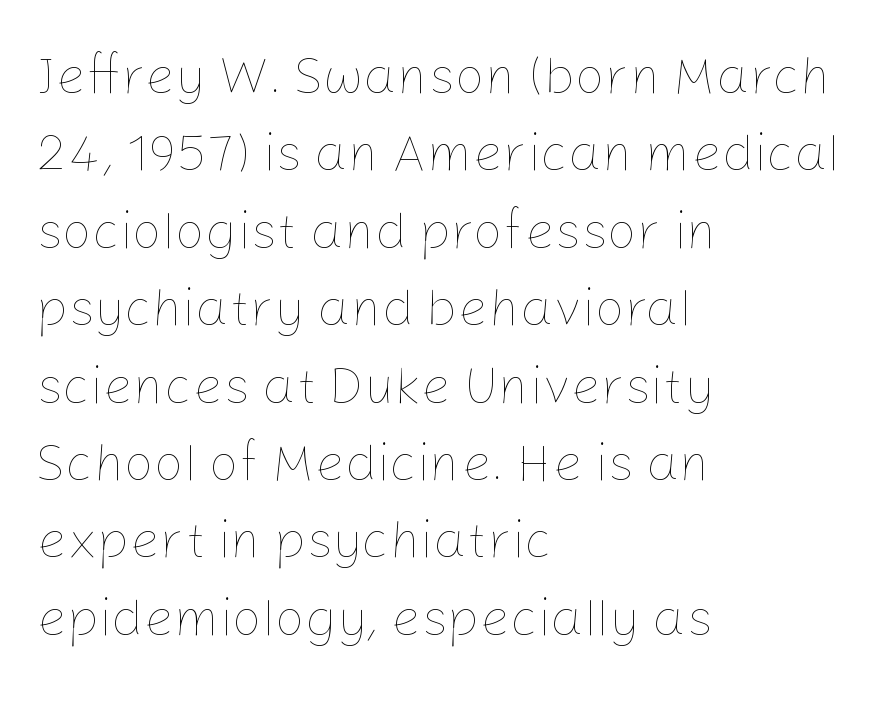
Q: Is the text bold? A: No.
Q: Is the text italic (slanted)? A: No, it is upright.
Q: Is the text underlined? A: No.
Q: How is the paragraph aligned? A: Left-aligned.
Q: Is the spacing between letters normal or unusually wide? A: Normal.
Q: Is the spacing between lines tight, normal or loose? A: Normal.
Q: Width (condensed, normal, or wide)? A: Normal.
Q: Stroke contrast? A: Low.
Q: x-height? A: Medium.
Q: Monospaced? A: No.
